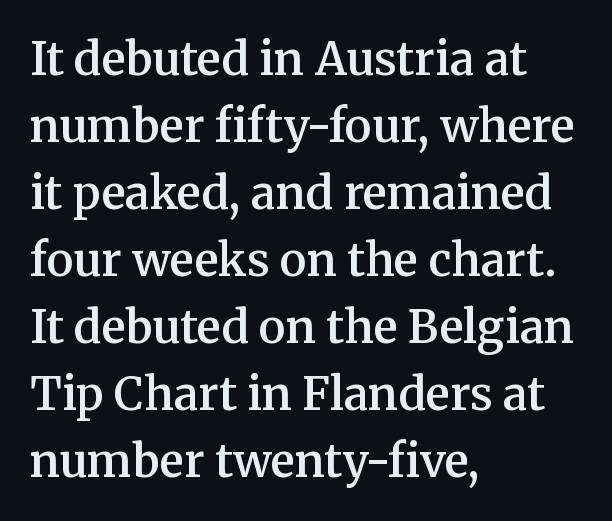
{"serif": "yes", "italic": "no", "bold": "semi", "weight": "semibold", "width": "normal", "stroke_contrast": "medium", "x_height": "medium", "monospaced": "no", "underline": "no", "align": "left", "line_spacing": "normal", "line_spacing_ratio": 1.49, "letter_spacing": "normal", "letter_spacing_em": 0.0, "glyph_px": 45}
